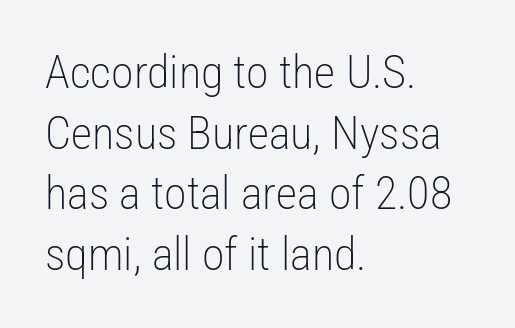
Q: Is the text bold? A: No.
Q: Is the text italic (slanted)? A: No, it is upright.
Q: Is the typeface a serif or a sans-serif typeface? A: Sans-serif.
Q: Is the text underlined? A: No.
Q: How is the paragraph aligned? A: Left-aligned.
Q: Is the spacing between letters normal or unusually wide? A: Normal.
Q: Is the spacing between lines tight, normal or loose? A: Normal.
Q: Width (condensed, normal, or wide)? A: Condensed.
Q: Stroke contrast? A: Low.
Q: x-height? A: Medium.
Q: Monospaced? A: No.
